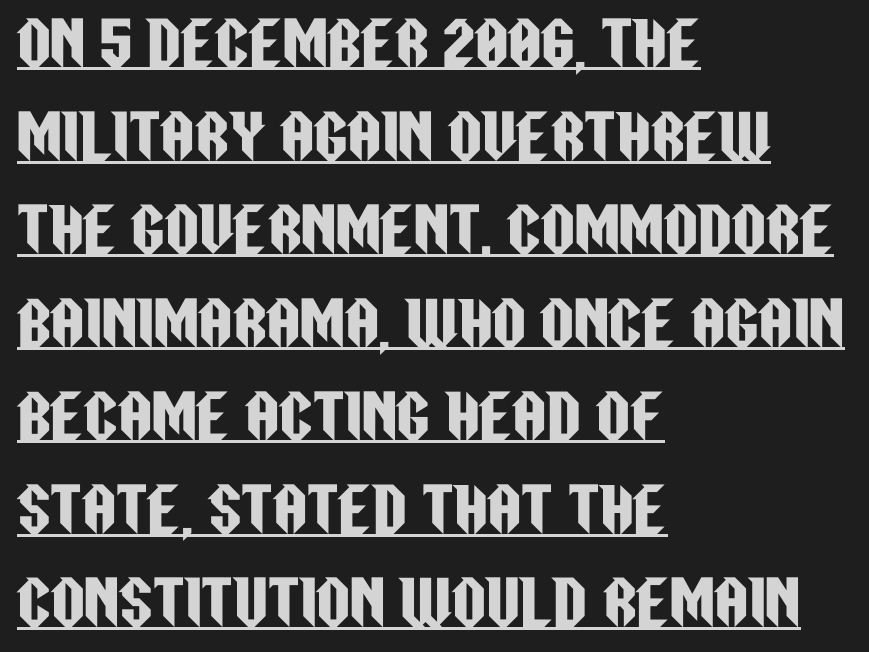
Q: Is the text italic (slanted)? A: No, it is upright.
Q: Is the typeface a serif or a sans-serif typeface? A: Sans-serif.
Q: Is the text underlined? A: Yes.
Q: How is the paragraph aligned? A: Left-aligned.
Q: Is the spacing between letters normal or unusually wide? A: Normal.
Q: Is the spacing between lines tight, normal or loose? A: Normal.
Q: Width (condensed, normal, or wide)? A: Condensed.
Q: Stroke contrast? A: Low.
Q: x-height? A: Large.
Q: Monospaced? A: No.
